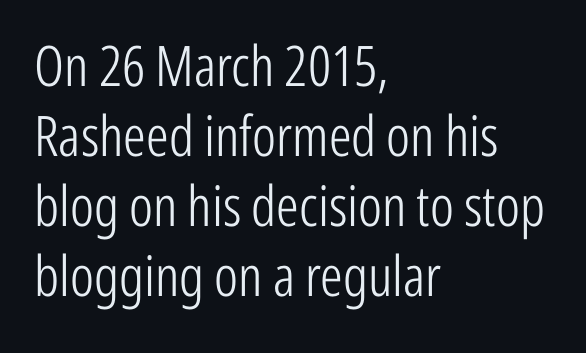
{"serif": "no", "italic": "no", "bold": "no", "weight": "light", "width": "condensed", "stroke_contrast": "low", "x_height": "medium", "monospaced": "no", "underline": "no", "align": "left", "line_spacing": "normal", "line_spacing_ratio": 1.25, "letter_spacing": "normal", "letter_spacing_em": 0.0, "glyph_px": 56}
